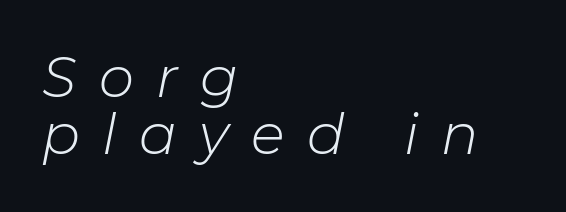
The image shows 56 px light type, italic (leaning right); set left-aligned, tight line spacing (1.02x), unusually wide letter spacing (+0.4 em), not underlined; low stroke contrast and a medium x-height.
